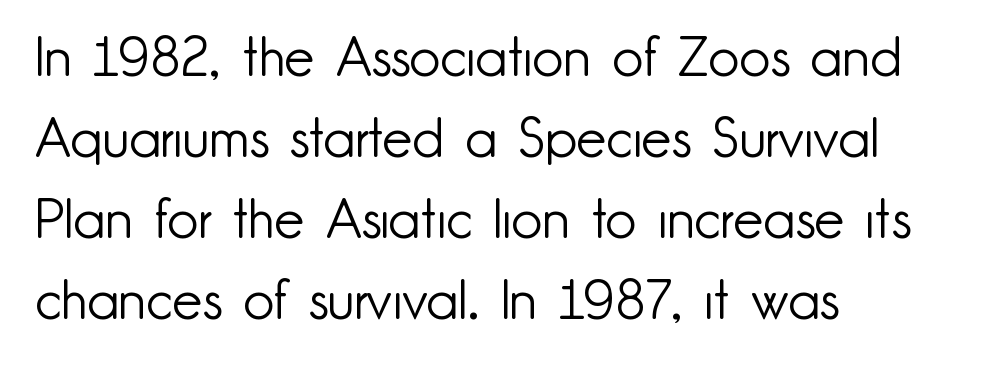
Italic: no, the glyphs are upright roman. Is the type heavy? It reads as light-to-regular instead. Descenders hang freely into open space. Short note: letters normally spaced. Vertical spacing — default. Observe the absence of serifs on each vertical stroke in this sample.
